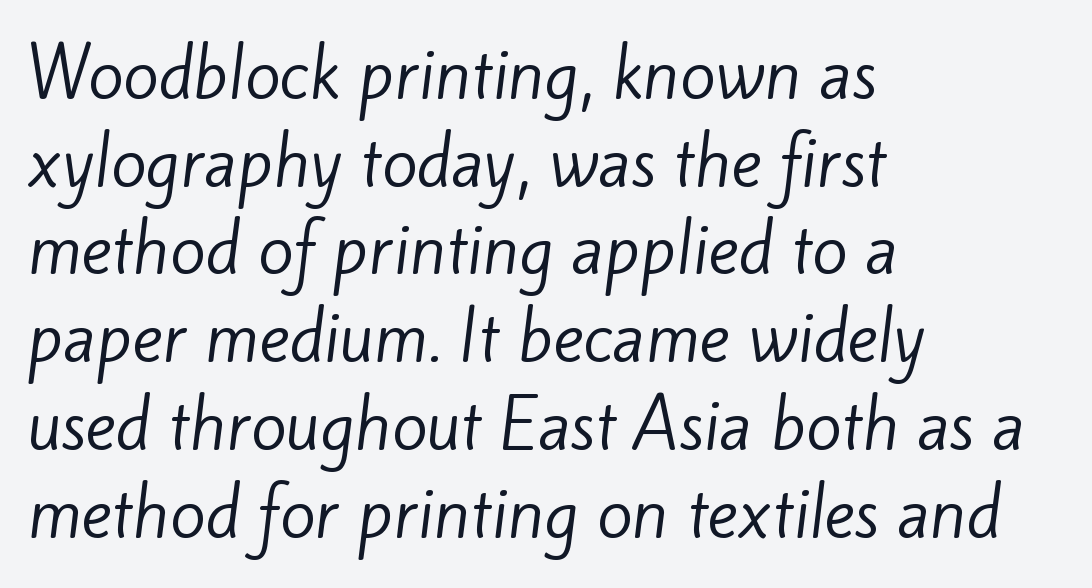
Q: Is the text bold? A: No.
Q: Is the typeface a serif or a sans-serif typeface? A: Sans-serif.
Q: Is the text underlined? A: No.
Q: How is the paragraph aligned? A: Left-aligned.
Q: Is the spacing between letters normal or unusually wide? A: Normal.
Q: Is the spacing between lines tight, normal or loose? A: Normal.
Q: Width (condensed, normal, or wide)? A: Normal.
Q: Stroke contrast? A: Low.
Q: x-height? A: Small.
Q: Monospaced? A: No.
